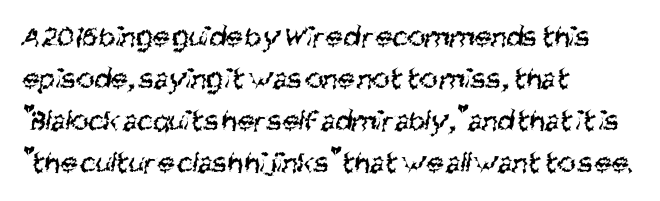
Note: no serifs on the glyphs. The rendering uses a moderate line-height, typical for paragraphs. Does extra space separate the letters? No, they use regular spacing. Caption: multi-line text, flush left, ragged right. The passage shown is not bold in any degree. Note the varied advance widths — an 'i' is clearly narrower than an 'm'.
